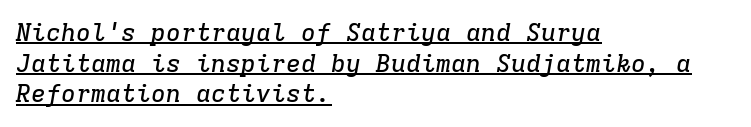
Q: Is the text italic (slanted)? A: Yes, it leans right by about 9 degrees.
Q: Is the text underlined? A: Yes.
Q: How is the paragraph aligned? A: Left-aligned.
Q: Is the spacing between letters normal or unusually wide? A: Normal.
